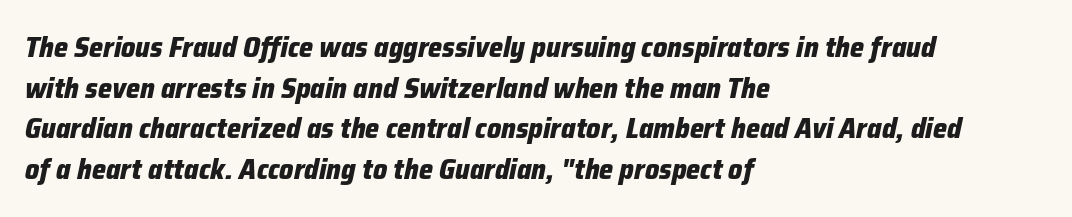
Does the lettering tilt? It does — this is italic. The typesetting leans heavy: a genuine bold. Vertically, the passage feels balanced, rows spaced as you'd expect. The rendering uses natural spacing where letterforms have individual widths.
